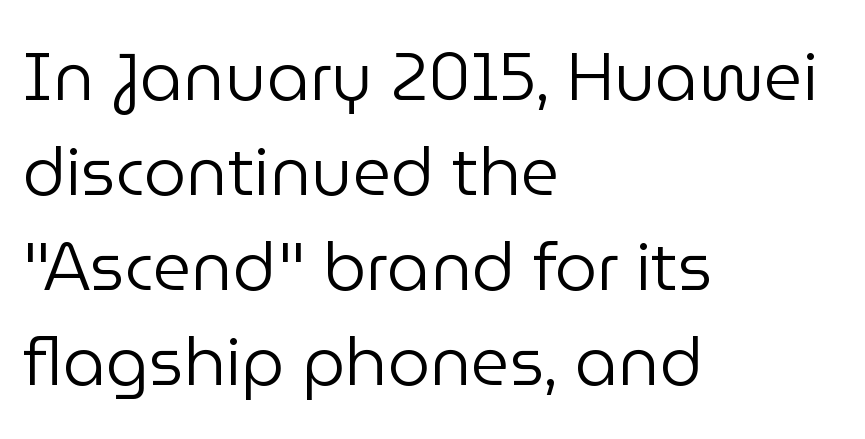
{"serif": "no", "italic": "no", "bold": "no", "weight": "regular", "width": "normal", "stroke_contrast": "low", "x_height": "medium", "monospaced": "no", "underline": "no", "align": "left", "line_spacing": "normal", "line_spacing_ratio": 1.42, "letter_spacing": "normal", "letter_spacing_em": 0.0, "glyph_px": 67}
